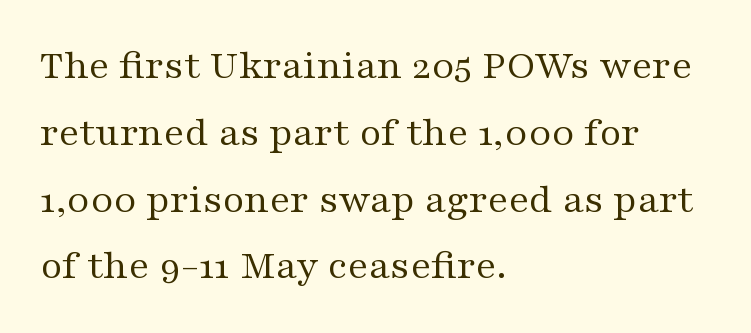
Q: Is the text bold? A: No.
Q: Is the text italic (slanted)? A: No, it is upright.
Q: Is the typeface a serif or a sans-serif typeface? A: Serif.
Q: Is the text underlined? A: No.
Q: How is the paragraph aligned? A: Left-aligned.
Q: Is the spacing between letters normal or unusually wide? A: Normal.
Q: Is the spacing between lines tight, normal or loose? A: Normal.
Q: Width (condensed, normal, or wide)? A: Wide.
Q: Stroke contrast? A: Medium.
Q: x-height? A: Medium.
Q: Monospaced? A: No.
